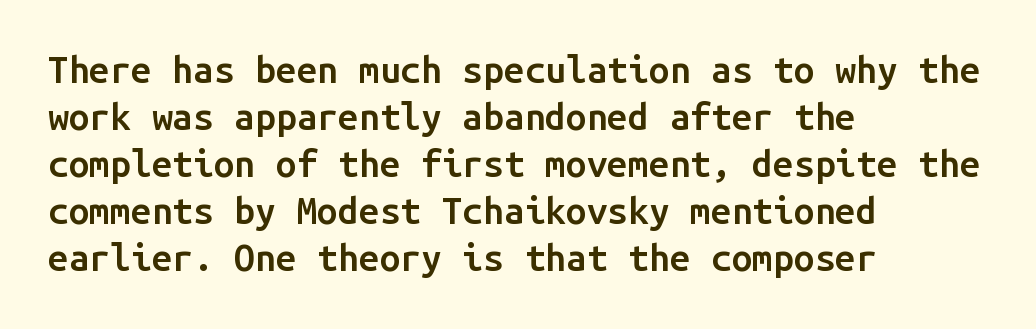
Q: Is the text bold? A: Semi-bold.
Q: Is the text italic (slanted)? A: No, it is upright.
Q: Is the typeface a serif or a sans-serif typeface? A: Sans-serif.
Q: Is the text underlined? A: No.
Q: How is the paragraph aligned? A: Left-aligned.
Q: Is the spacing between letters normal or unusually wide? A: Normal.
Q: Is the spacing between lines tight, normal or loose? A: Normal.
Q: Width (condensed, normal, or wide)? A: Normal.
Q: Stroke contrast? A: Low.
Q: x-height? A: Medium.
Q: Monospaced? A: Yes.
